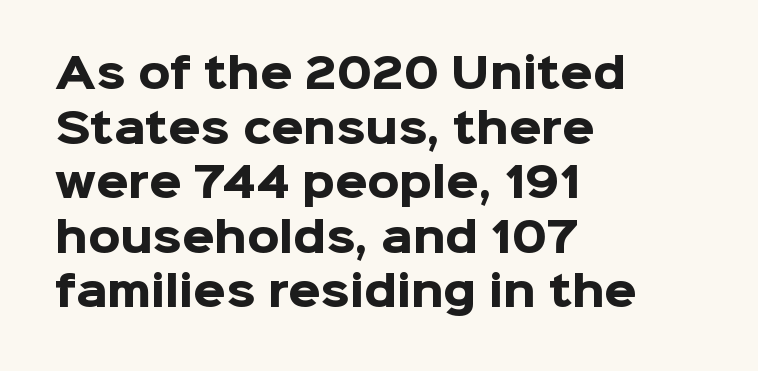
Notice how thick the strokes are: this is what a full bold looks like. Classification — sans serif. These lines are rendered in a variable-pitch font. Between one letter and the next there's only the usual sliver of space. The passage shown is not underscored anywhere.
